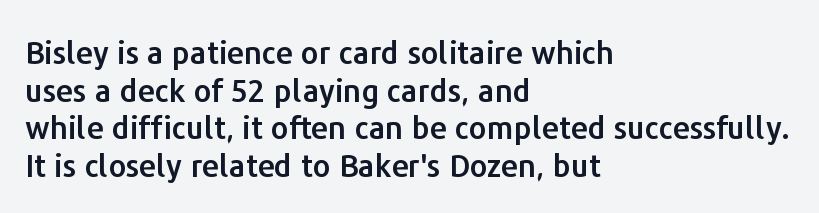
The lettering holds an erect, upright posture throughout. Teacher's note: observe the even left margin — that is flush-left alignment. Tracking here is standard; glyphs follow each other at the usual distance. The words here are not underlined. To sum up the face: it is a sans, with no serifs. Note the varied advance widths — an 'i' is clearly narrower than an 'm'.
